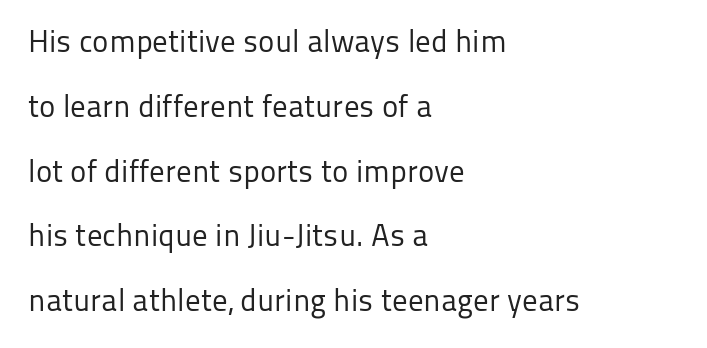
Q: Is the text bold? A: No.
Q: Is the text italic (slanted)? A: No, it is upright.
Q: Is the typeface a serif or a sans-serif typeface? A: Sans-serif.
Q: Is the text underlined? A: No.
Q: How is the paragraph aligned? A: Left-aligned.
Q: Is the spacing between letters normal or unusually wide? A: Normal.
Q: Is the spacing between lines tight, normal or loose? A: Loose.
Q: Width (condensed, normal, or wide)? A: Normal.
Q: Stroke contrast? A: Low.
Q: x-height? A: Medium.
Q: Monospaced? A: No.
